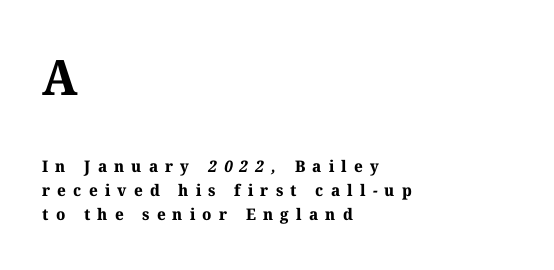
Q: Is the text bold? A: Yes.
Q: Is the typeface a serif or a sans-serif typeface? A: Serif.
Q: Is the text underlined? A: No.
Q: How is the paragraph aligned? A: Left-aligned.
Q: Is the spacing between letters normal or unusually wide? A: Unusually wide.
Q: Is the spacing between lines tight, normal or loose? A: Normal.
Q: Which block of text is set in a larger size, the first (top) or the second (bottom)? A: The first (top) one.
Q: Width (condensed, normal, or wide)? A: Normal.
Q: Stroke contrast? A: Medium.
Q: x-height? A: Medium.
Q: Monospaced? A: No.
